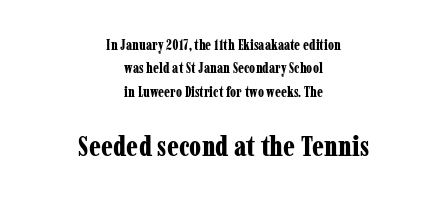
Anything drawn beneath the words? Only blank space. This is roman type, the default non-slanted kind. The rag falls on both sides of this text block equally. Small over large — that's the arrangement of the two blocks here.
